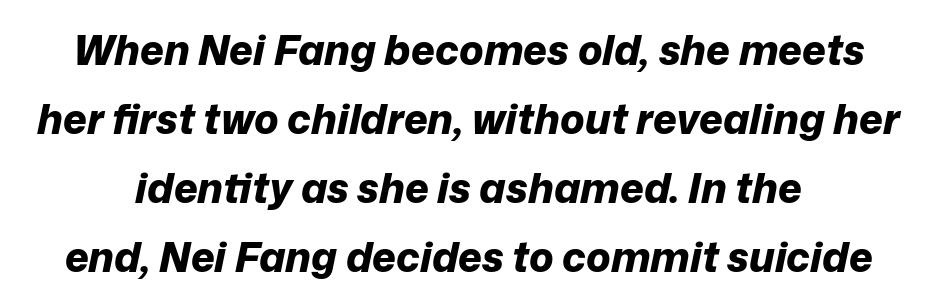
Do the characters align in a grid? No, the font is proportional. Characters are canted at an angle relative to the baseline's perpendicular. The horizontal fit of the characters is conventional and even. A bare baseline throughout the passage. Pretty heavy lettering here — definitely bold.
